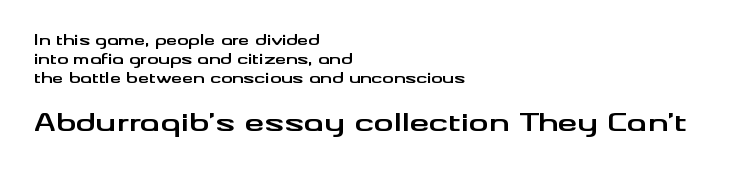
Is there much room between lines? A standard amount, neither cramped nor airy. Where is the straight margin? On the left. It's the straight-up-and-down kind of type. Descenders hang freely into open space. On the weight axis this lands at bold, roughly 700. Block two is the big one; block one sits smaller above it.
